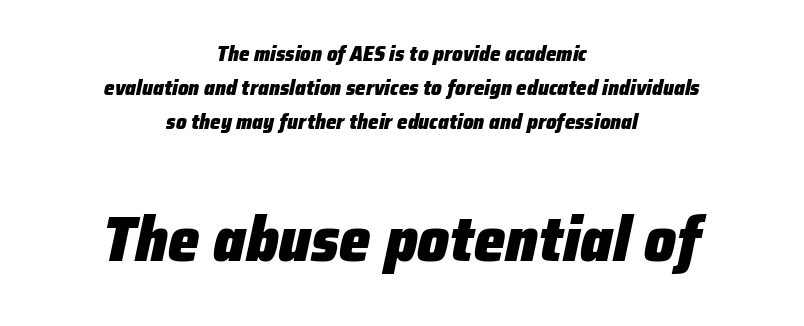
The image shows 63 px heavy type, italic (leaning right); set centered, normal line spacing (1.61x), normal letter spacing, not underlined; the second (bottom) block is 3.0x larger; low stroke contrast and a medium x-height.
